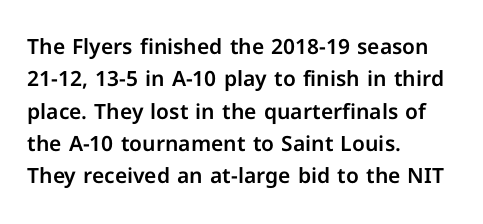
The image shows 21 px text type, upright; set left-aligned, normal line spacing (1.54x), normal letter spacing, not underlined.
